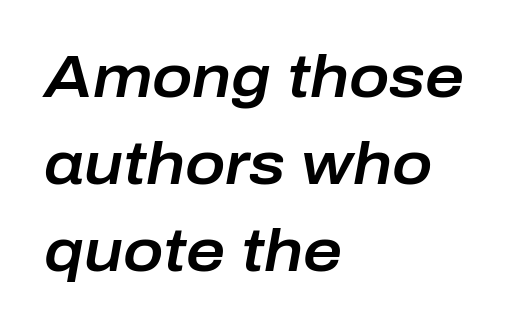
The image shows 60 px text type, italic (leaning right); set left-aligned, normal line spacing (1.45x), normal letter spacing, not underlined; low stroke contrast and a medium x-height.
